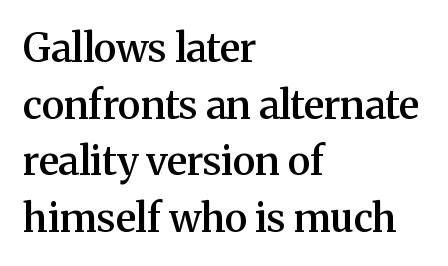
{"serif": "yes", "italic": "no", "bold": "semi", "weight": "semibold", "width": "normal", "stroke_contrast": "medium", "x_height": "medium", "monospaced": "no", "underline": "no", "align": "left", "line_spacing": "normal", "line_spacing_ratio": 1.45, "letter_spacing": "normal", "letter_spacing_em": 0.0, "glyph_px": 39}
